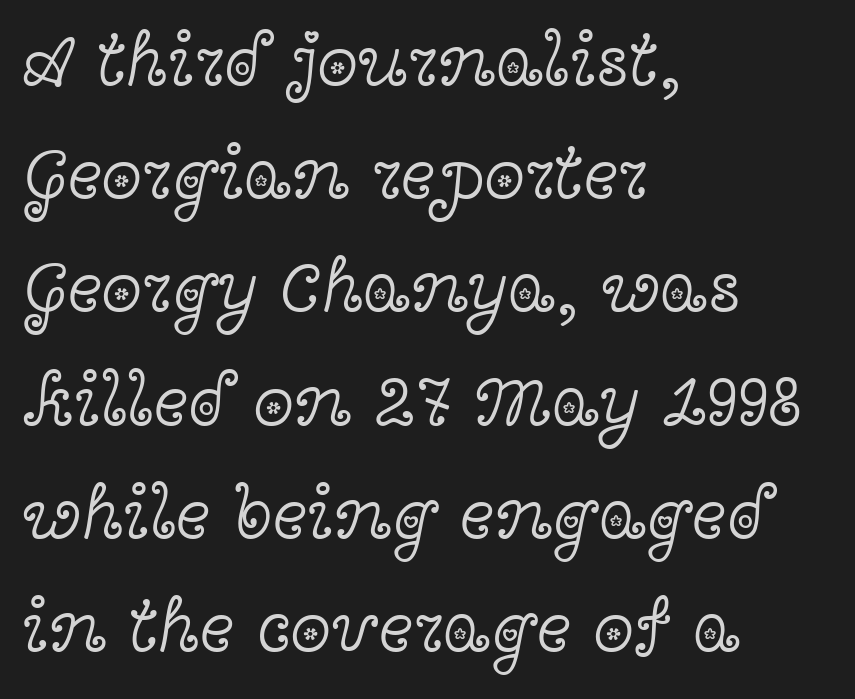
The image shows 74 px light, wide serif type; set left-aligned, normal line spacing (1.53x), normal letter spacing, not underlined; a medium x-height.
